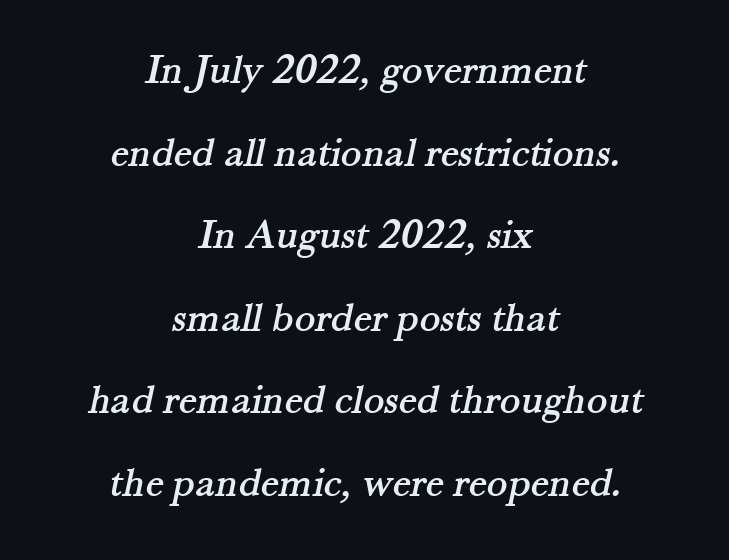
{"serif": "yes", "width": "normal", "stroke_contrast": "medium", "x_height": "small", "monospaced": "no", "underline": "no", "align": "center", "line_spacing": "loose", "line_spacing_ratio": 1.92, "letter_spacing": "normal", "letter_spacing_em": 0.0, "glyph_px": 43}
